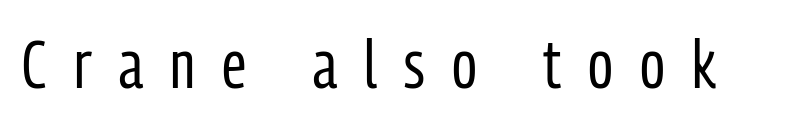
Q: Is the text bold? A: No.
Q: Is the text italic (slanted)? A: No, it is upright.
Q: Is the typeface a serif or a sans-serif typeface? A: Sans-serif.
Q: Is the text underlined? A: No.
Q: Is the spacing between letters normal or unusually wide? A: Unusually wide.
Q: Width (condensed, normal, or wide)? A: Condensed.
Q: Stroke contrast? A: Low.
Q: x-height? A: Medium.
Q: Monospaced? A: No.
